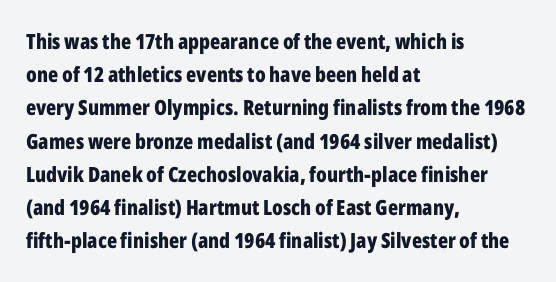
The image shows 21 px bold type, upright; set left-aligned, normal line spacing (1.58x), normal letter spacing, not underlined.
